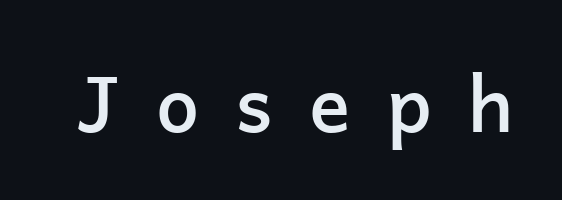
The image shows 77 px semibold sans-serif type, upright; set unusually wide letter spacing (+0.47 em), not underlined; low stroke contrast and a medium x-height.
